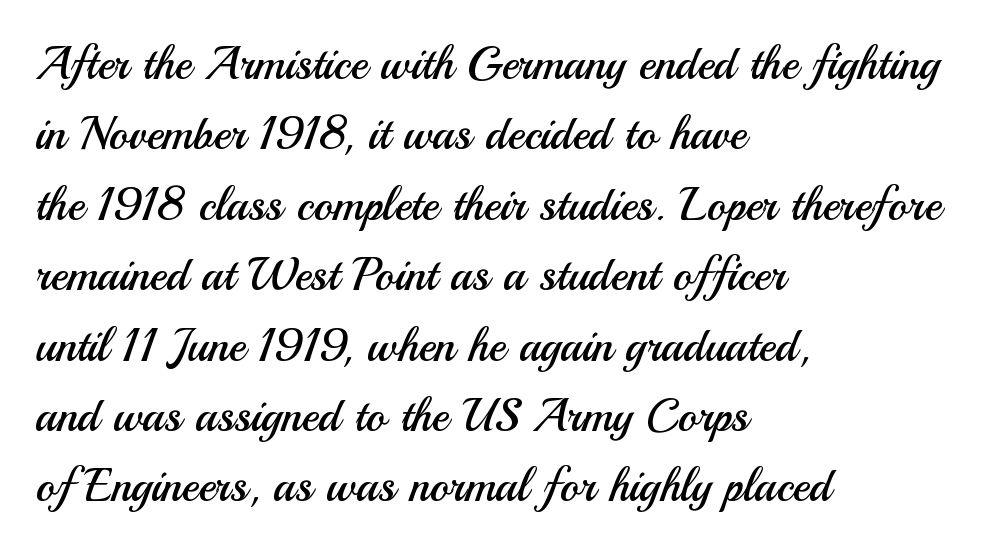
Decoration check: the copy has no underline. Students, observe: this is what conventionally led text looks like. If you drew a ruler down the left edge, every line would touch it.
